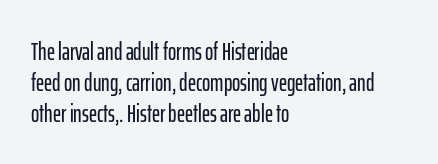
Clear beneath every line of the passage. Is the block centered? No — it sits flush against the left margin. Observe the ordinary spacing: letters are neighbours, not strangers. The letters stand upright; this is a roman face.
